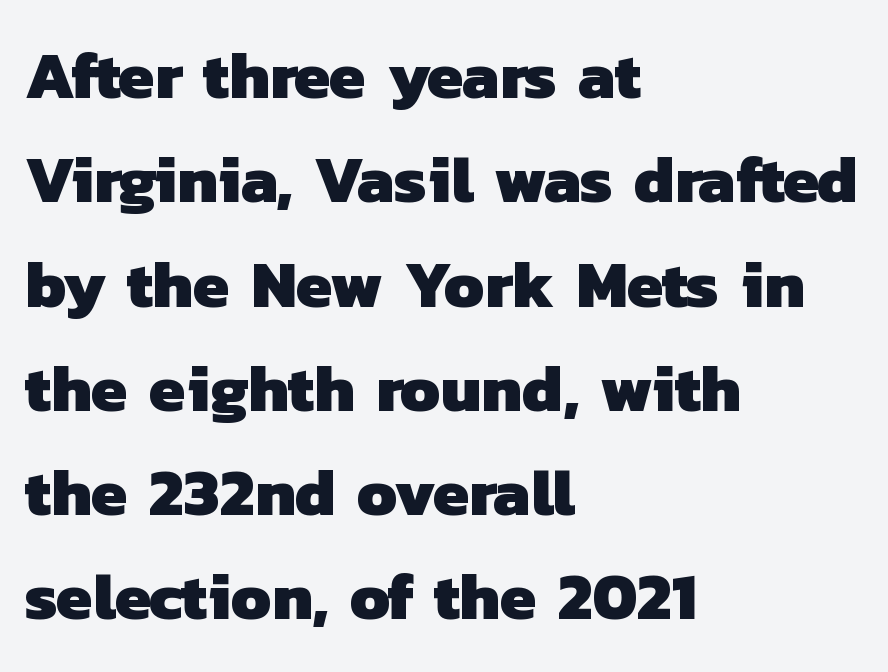
The image shows 66 px heavy sans-serif type; set left-aligned, normal line spacing (1.58x), normal letter spacing, not underlined; low stroke contrast and a medium x-height.
